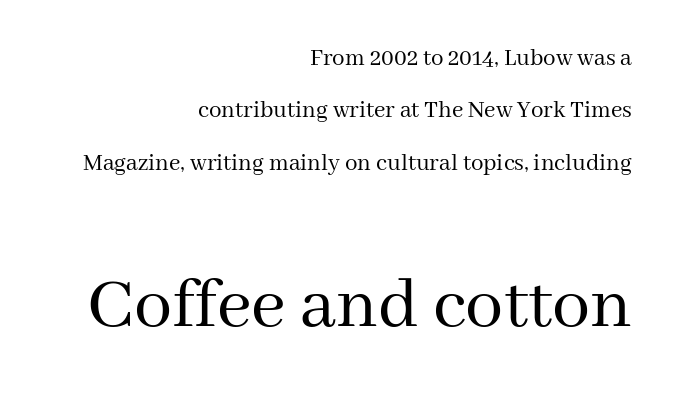
The image shows 76 px regular-weight serif type, upright; set right-aligned, loose line spacing (2.1x), normal letter spacing, not underlined; the second (bottom) block is 3.04x larger; medium stroke contrast and a medium x-height.
